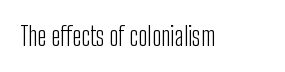
The image shows 26 px text type, upright; set normal letter spacing, not underlined.
